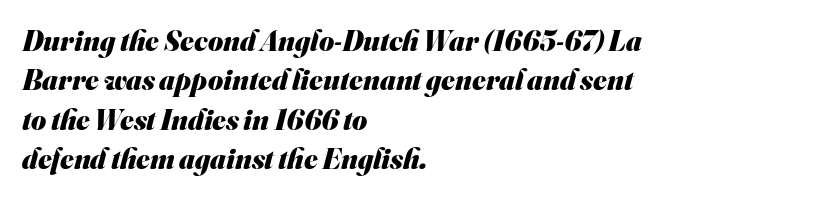
Q: Is the text bold? A: Yes.
Q: Is the typeface a serif or a sans-serif typeface? A: Sans-serif.
Q: Is the text underlined? A: No.
Q: How is the paragraph aligned? A: Left-aligned.
Q: Is the spacing between letters normal or unusually wide? A: Normal.
Q: Is the spacing between lines tight, normal or loose? A: Normal.
Q: Width (condensed, normal, or wide)? A: Normal.
Q: Stroke contrast? A: Medium.
Q: x-height? A: Small.
Q: Monospaced? A: No.
